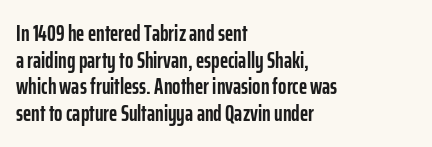
Which margin do the lines hug? The left one — the right edge is uneven. Weight check: bold — yes, fully. Tracking here is standard; glyphs follow each other at the usual distance. Unlike italic type, these characters show no tilt at all. Just letters on the line, the space beneath them empty.
